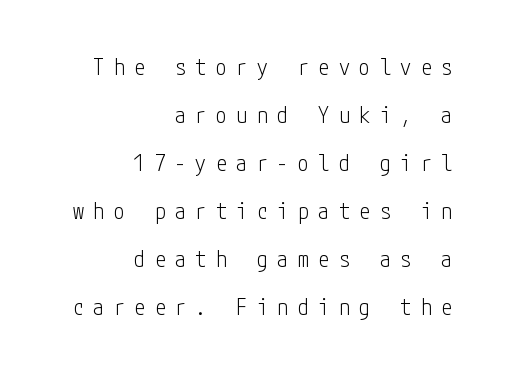
{"italic": "no", "bold": "no", "underline": "no", "align": "right", "line_spacing": "loose", "line_spacing_ratio": 2.18, "letter_spacing": "wide", "letter_spacing_em": 0.43, "glyph_px": 22}
